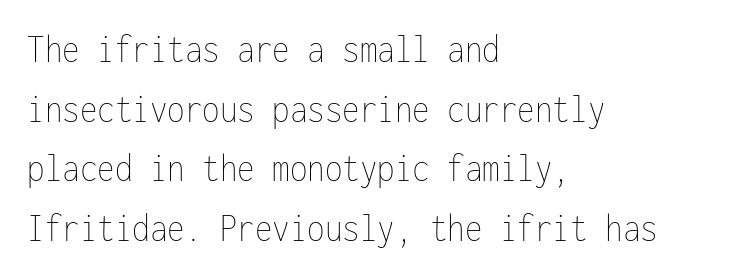
The image shows 40 px thin, condensed type, upright, monospaced; set left-aligned, normal line spacing (1.49x), normal letter spacing, not underlined; low stroke contrast and a medium x-height.
